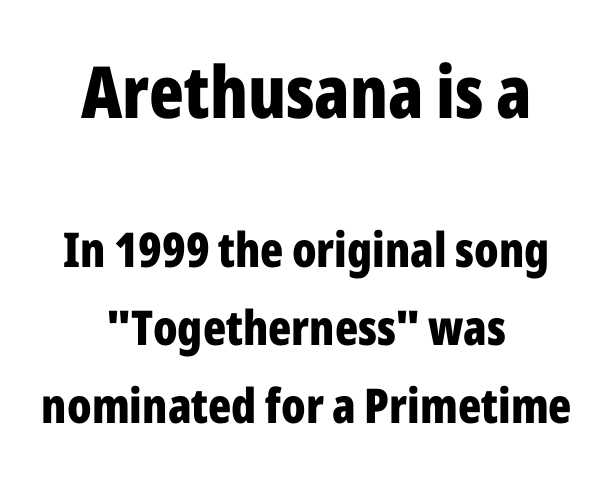
The image shows 72 px bold, condensed sans-serif type, upright; set centered, normal line spacing (1.62x), normal letter spacing, not underlined; the first (top) block is 1.5x larger; low stroke contrast and a medium x-height.
